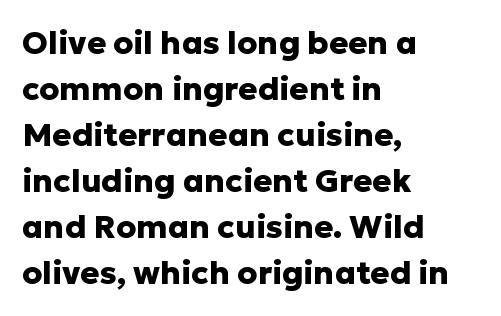
The letters are bold, with thick, heavy strokes. This is the regular roman posture of the typeface. The passage shown stacks its lines at a standard gap. The passage shown is not underscored anywhere. The rag falls on the right side of this text block. The rendering uses natural spacing where letterforms have individual widths.
